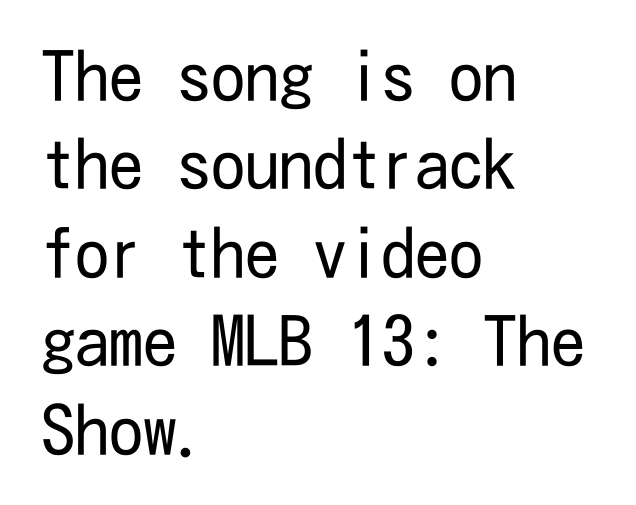
Q: Is the text bold? A: No.
Q: Is the text italic (slanted)? A: No, it is upright.
Q: Is the typeface a serif or a sans-serif typeface? A: Sans-serif.
Q: Is the text underlined? A: No.
Q: How is the paragraph aligned? A: Left-aligned.
Q: Is the spacing between letters normal or unusually wide? A: Normal.
Q: Is the spacing between lines tight, normal or loose? A: Normal.
Q: Width (condensed, normal, or wide)? A: Condensed.
Q: Stroke contrast? A: Low.
Q: x-height? A: Medium.
